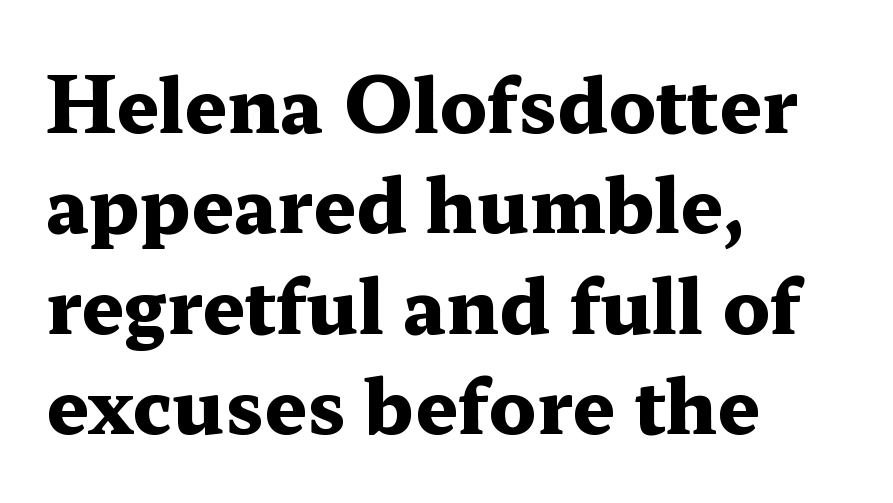
The image shows 75 px heavy, wide serif type, upright; set left-aligned, normal line spacing (1.34x), normal letter spacing, not underlined; medium stroke contrast and a medium x-height.
